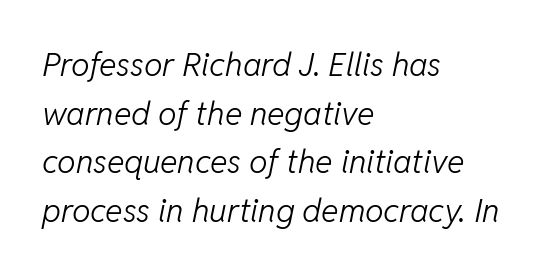
The image shows 33 px light type, italic (leaning right); set left-aligned, normal line spacing (1.47x), normal letter spacing, not underlined; low stroke contrast and a medium x-height.
